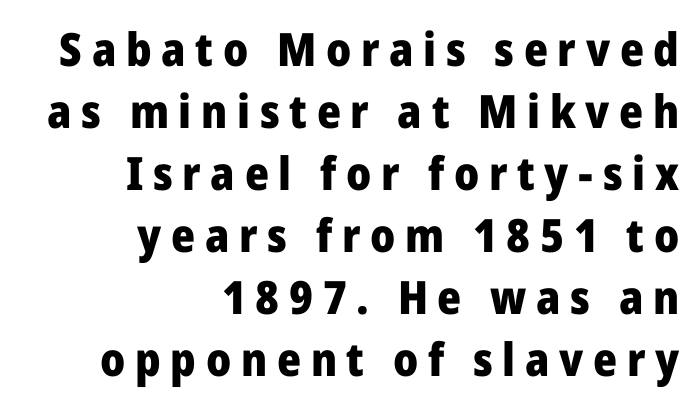
{"serif": "no", "italic": "no", "bold": "yes", "weight": "heavy", "width": "normal", "stroke_contrast": "low", "x_height": "medium", "monospaced": "no", "underline": "no", "align": "right", "line_spacing": "normal", "line_spacing_ratio": 1.35, "letter_spacing": "wide", "letter_spacing_em": 0.21, "glyph_px": 46}
